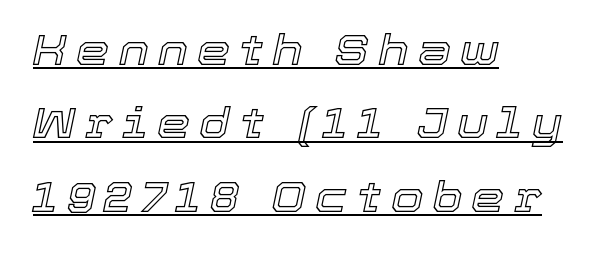
Q: Is the text italic (slanted)? A: Yes, it leans right by about 12 degrees.
Q: Is the text underlined? A: Yes.
Q: How is the paragraph aligned? A: Left-aligned.
Q: Is the spacing between letters normal or unusually wide? A: Unusually wide.
Q: Width (condensed, normal, or wide)? A: Normal.
Q: x-height? A: Medium.
Q: Monospaced? A: No.
